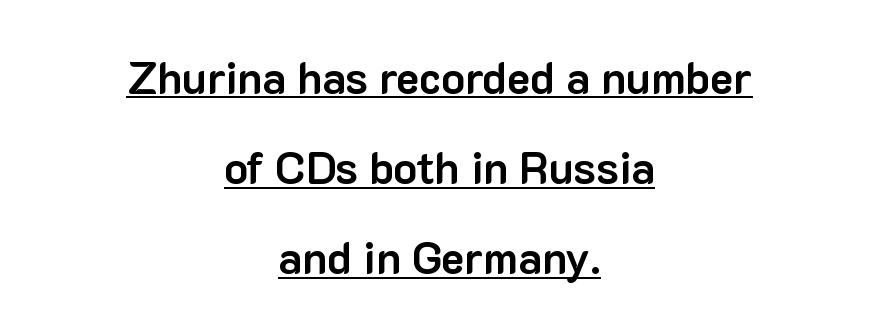
Does a line run under the words? Yes, clearly. Does the type have serifs? No, each stem ends abruptly. If you drew a line through each stem, it would be perfectly vertical. The rendering uses natural spacing where letterforms have individual widths.
